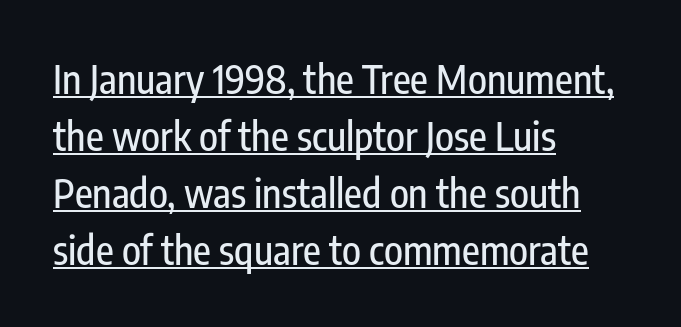
Q: Is the text italic (slanted)? A: No, it is upright.
Q: Is the typeface a serif or a sans-serif typeface? A: Sans-serif.
Q: Is the text underlined? A: Yes.
Q: How is the paragraph aligned? A: Left-aligned.
Q: Is the spacing between letters normal or unusually wide? A: Normal.
Q: Is the spacing between lines tight, normal or loose? A: Normal.
Q: Width (condensed, normal, or wide)? A: Condensed.
Q: Stroke contrast? A: Low.
Q: x-height? A: Medium.
Q: Monospaced? A: No.
